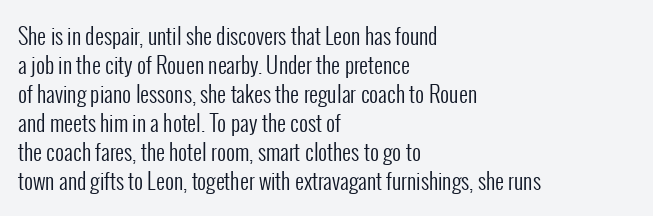
{"italic": "no", "bold": "no", "underline": "no", "align": "left", "line_spacing": "normal", "line_spacing_ratio": 1.32, "letter_spacing": "normal", "letter_spacing_em": 0.0, "glyph_px": 22}
